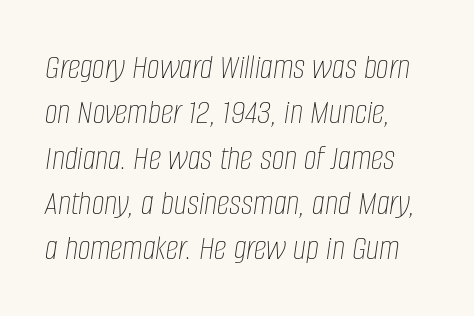
The image shows 36 px thin, condensed type, italic (leaning right); set left-aligned, normal line spacing (1.26x), normal letter spacing, not underlined; low stroke contrast and a large x-height.
